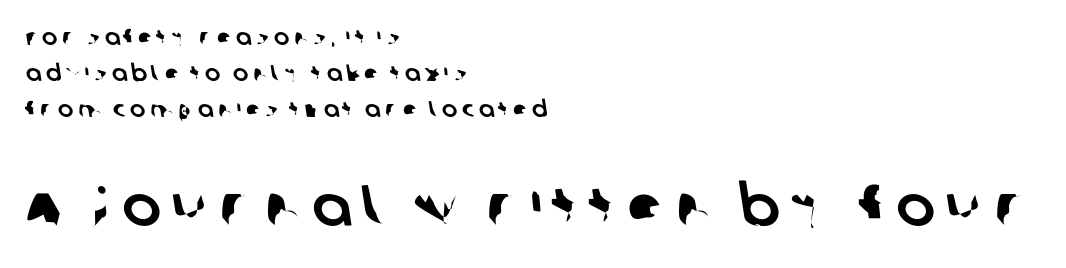
Q: Is the typeface a serif or a sans-serif typeface? A: Sans-serif.
Q: Is the text underlined? A: No.
Q: How is the paragraph aligned? A: Left-aligned.
Q: Is the spacing between letters normal or unusually wide? A: Unusually wide.
Q: Is the spacing between lines tight, normal or loose? A: Normal.
Q: Which block of text is set in a larger size, the first (top) or the second (bottom)? A: The second (bottom) one.
Q: Width (condensed, normal, or wide)? A: Normal.
Q: Stroke contrast? A: Low.
Q: x-height? A: Large.
Q: Monospaced? A: No.
